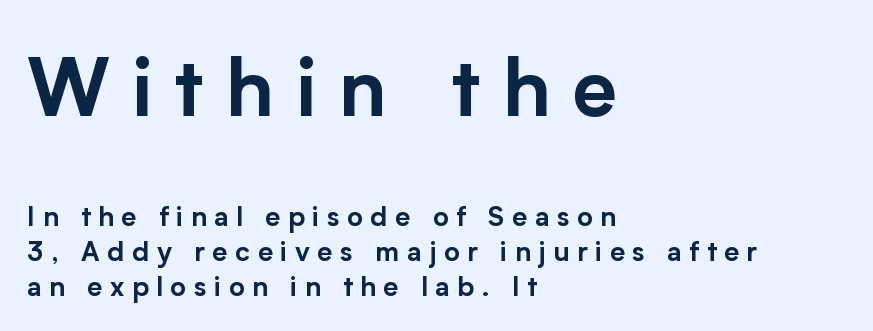
Q: Is the text italic (slanted)? A: No, it is upright.
Q: Is the typeface a serif or a sans-serif typeface? A: Sans-serif.
Q: Is the text underlined? A: No.
Q: How is the paragraph aligned? A: Left-aligned.
Q: Is the spacing between letters normal or unusually wide? A: Unusually wide.
Q: Is the spacing between lines tight, normal or loose? A: Normal.
Q: Which block of text is set in a larger size, the first (top) or the second (bottom)? A: The first (top) one.
Q: Width (condensed, normal, or wide)? A: Normal.
Q: Stroke contrast? A: Low.
Q: x-height? A: Medium.
Q: Monospaced? A: No.
